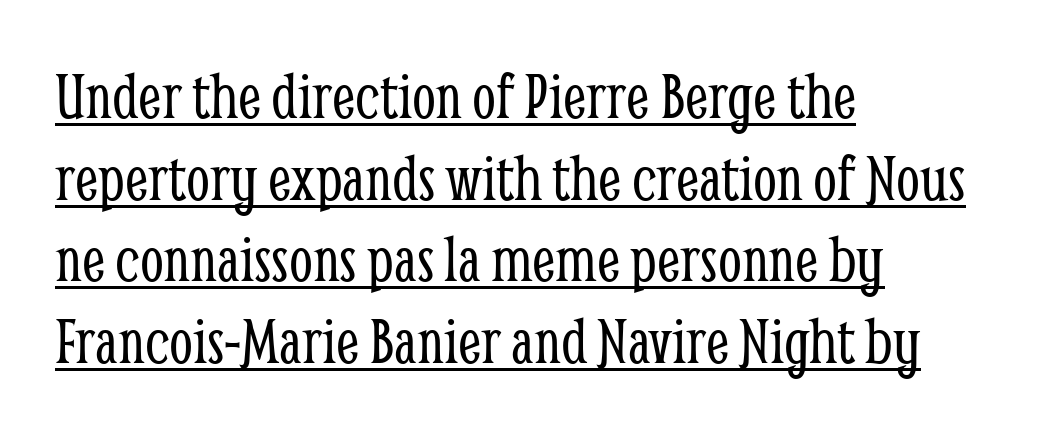
{"serif": "yes", "italic": "no", "bold": "no", "weight": "light", "width": "condensed", "stroke_contrast": "low", "x_height": "medium", "monospaced": "no", "underline": "yes", "align": "left", "line_spacing_ratio": 1.2, "letter_spacing": "normal", "letter_spacing_em": 0.0, "glyph_px": 68}
